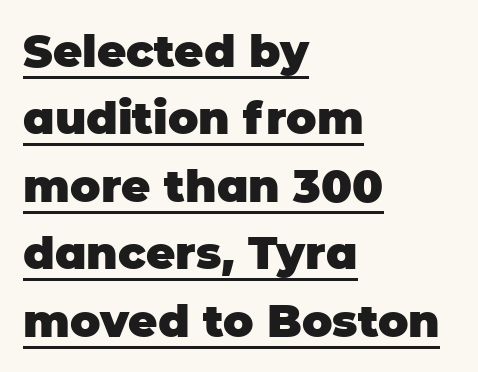
{"serif": "no", "italic": "no", "bold": "yes", "weight": "heavy", "width": "normal", "stroke_contrast": "low", "x_height": "large", "monospaced": "no", "underline": "yes", "align": "left", "line_spacing": "normal", "line_spacing_ratio": 1.5, "letter_spacing": "normal", "letter_spacing_em": 0.0, "glyph_px": 45}
